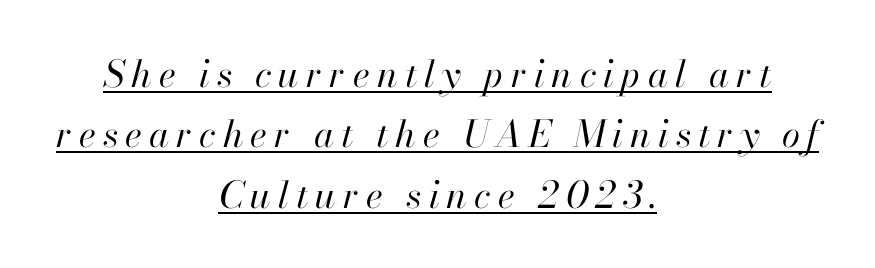
The image shows 37 px regular-weight type, italic (leaning right); set centered, normal line spacing (1.63x), underlined; high stroke contrast and a small x-height.
